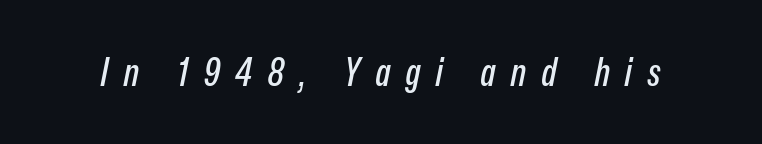
Q: Is the text italic (slanted)? A: Yes, it leans right by about 12 degrees.
Q: Is the text underlined? A: No.
Q: Is the spacing between letters normal or unusually wide? A: Unusually wide.
Q: Width (condensed, normal, or wide)? A: Condensed.
Q: Stroke contrast? A: Low.
Q: x-height? A: Medium.
Q: Monospaced? A: No.
